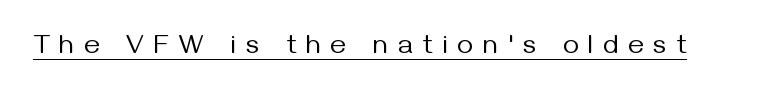
Q: Is the text bold? A: No.
Q: Is the text italic (slanted)? A: No, it is upright.
Q: Is the text underlined? A: Yes.
Q: Is the spacing between letters normal or unusually wide? A: Unusually wide.
